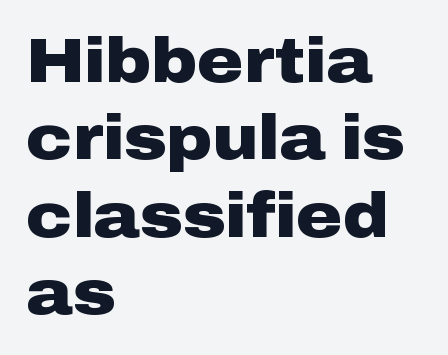
Q: Is the text bold? A: Yes.
Q: Is the text italic (slanted)? A: No, it is upright.
Q: Is the typeface a serif or a sans-serif typeface? A: Sans-serif.
Q: Is the text underlined? A: No.
Q: How is the paragraph aligned? A: Left-aligned.
Q: Is the spacing between letters normal or unusually wide? A: Normal.
Q: Width (condensed, normal, or wide)? A: Wide.
Q: Stroke contrast? A: Low.
Q: x-height? A: Medium.
Q: Monospaced? A: No.
